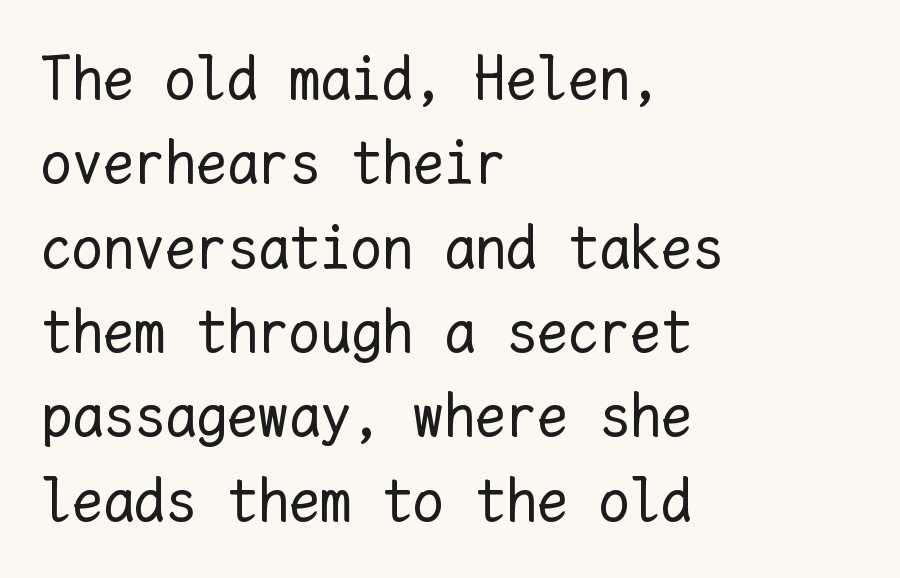
The letterforms sit shoulder to shoulder at normal distance. Think of a typewriter: that constant character pitch is what you see here. Every character sits straight up, as roman type does. Stems and bowls with no extra thickness — not bold.
